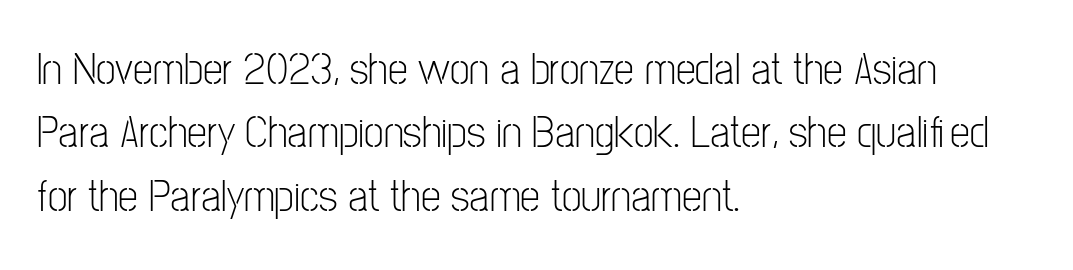
The image shows 45 px light, condensed sans-serif type, upright; set left-aligned, normal line spacing (1.41x), normal letter spacing, not underlined; low stroke contrast and a medium x-height.
